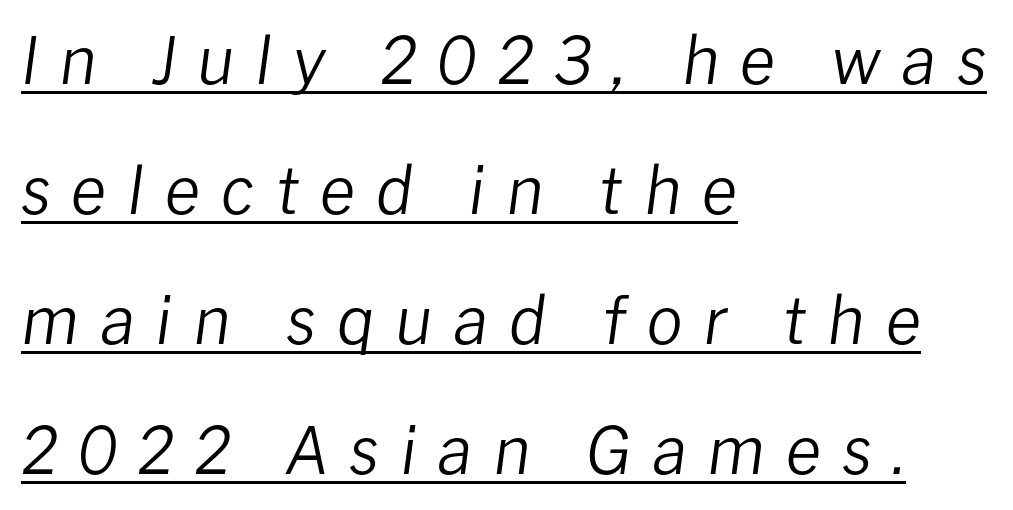
The image shows 65 px regular-weight type, italic (leaning right); set left-aligned, loose line spacing (2.0x), unusually wide letter spacing (+0.32 em), underlined; low stroke contrast and a medium x-height.
